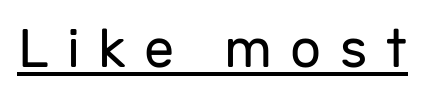
{"serif": "no", "italic": "no", "bold": "no", "weight": "regular", "width": "normal", "stroke_contrast": "low", "x_height": "medium", "monospaced": "no", "underline": "yes", "letter_spacing": "wide", "letter_spacing_em": 0.34, "glyph_px": 54}
